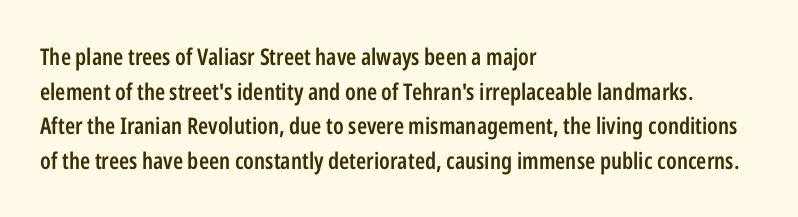
The image shows 23 px text type, upright; set left-aligned, normal line spacing (1.51x), normal letter spacing, not underlined.
